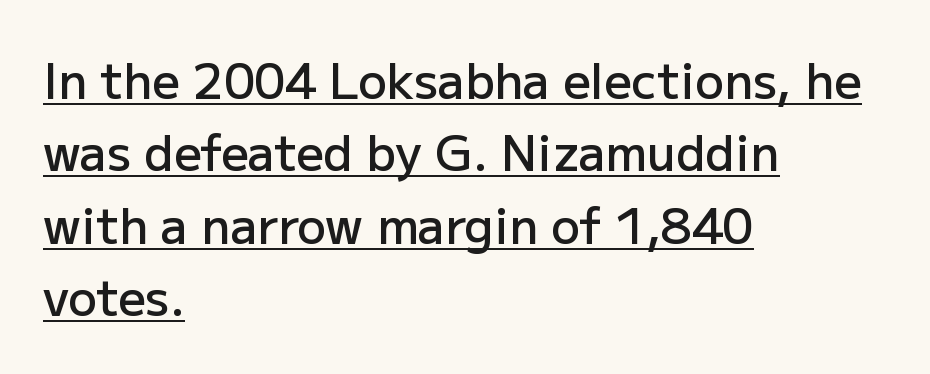
The letters stand upright; this is a roman face. Bold? Not quite — semibold, heavier than regular but stopping short. Quick note: interline space is typical. How are the letters spaced? Ordinarily, with no added tracking.
